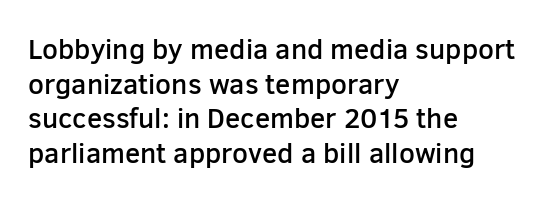
The specimen omits any rule beneath the text block's lines. The letters advance in unequal steps, a hallmark of proportional type. When letters stand straight like this, we call the style roman or upright. Heft: intermediate — a semibold.
